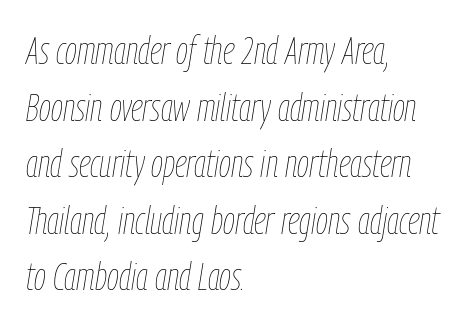
{"italic": "yes", "lean": "right", "slant_degrees": 9, "bold": "no", "weight": "thin", "width": "condensed", "stroke_contrast": "low", "x_height": "medium", "monospaced": "no", "underline": "no", "align": "left", "line_spacing": "normal", "line_spacing_ratio": 1.45, "letter_spacing": "normal", "letter_spacing_em": 0.0, "glyph_px": 39}
